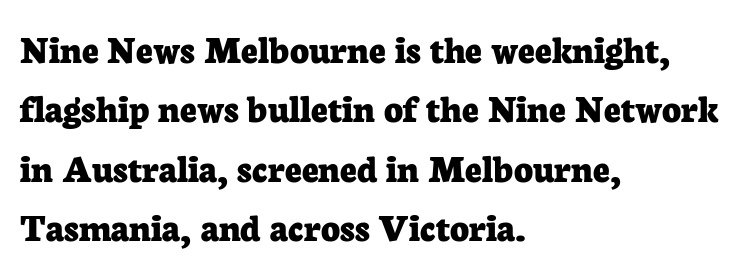
Q: Is the text bold? A: Yes.
Q: Is the text italic (slanted)? A: No, it is upright.
Q: Is the typeface a serif or a sans-serif typeface? A: Serif.
Q: Is the text underlined? A: No.
Q: How is the paragraph aligned? A: Left-aligned.
Q: Is the spacing between letters normal or unusually wide? A: Normal.
Q: Is the spacing between lines tight, normal or loose? A: Normal.
Q: Width (condensed, normal, or wide)? A: Normal.
Q: Stroke contrast? A: Low.
Q: x-height? A: Medium.
Q: Monospaced? A: No.
